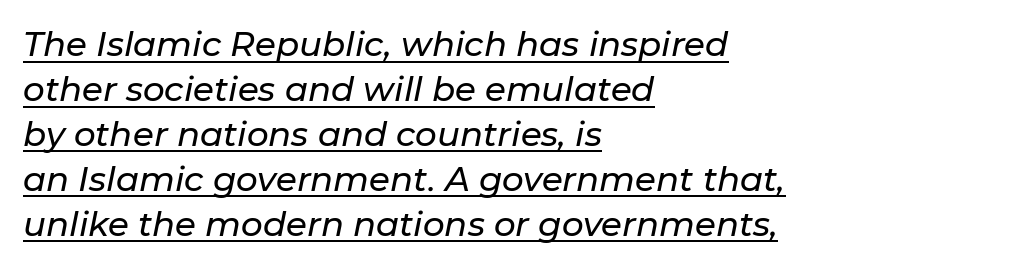
A typesetter would call this proportional, since set widths differ per character. One glance says typical: line gaps are just what's usual. Is there an underline? Yes — a line sits under the letters. Which margin do the lines hug? The left one — the right edge is uneven.
